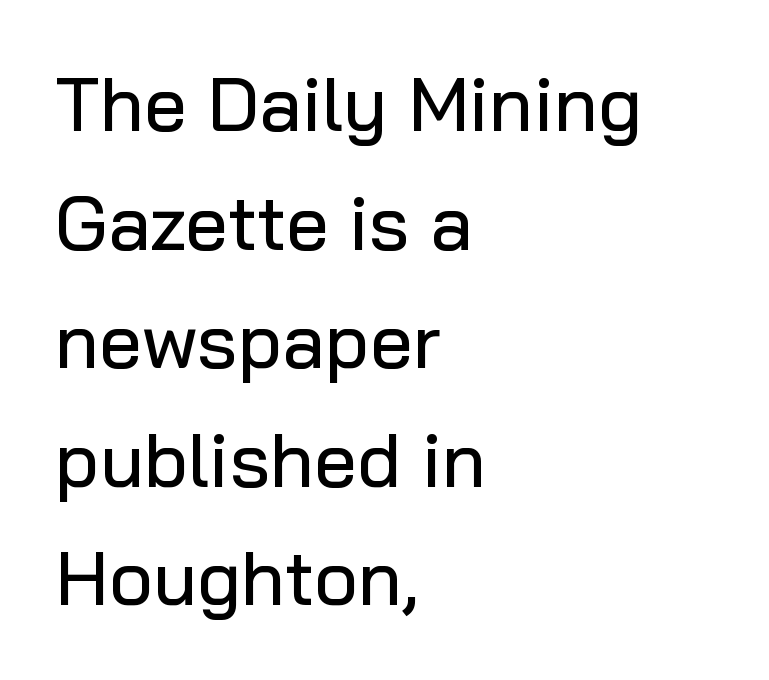
Q: Is the text italic (slanted)? A: No, it is upright.
Q: Is the typeface a serif or a sans-serif typeface? A: Sans-serif.
Q: Is the text underlined? A: No.
Q: How is the paragraph aligned? A: Left-aligned.
Q: Is the spacing between letters normal or unusually wide? A: Normal.
Q: Is the spacing between lines tight, normal or loose? A: Normal.
Q: Width (condensed, normal, or wide)? A: Normal.
Q: Stroke contrast? A: Low.
Q: x-height? A: Medium.
Q: Monospaced? A: No.
